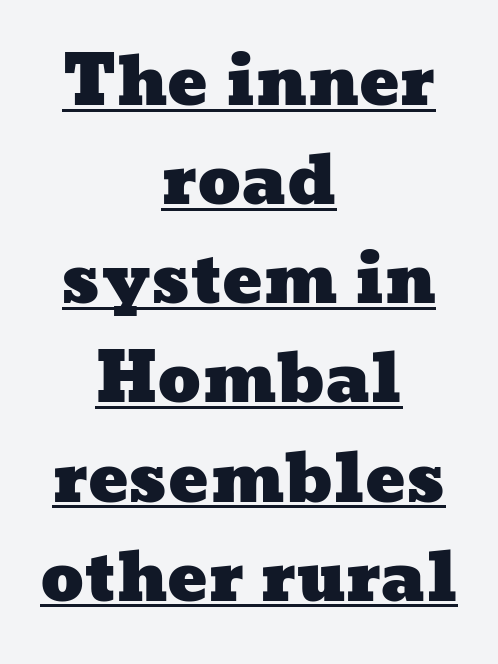
{"width": "wide", "stroke_contrast": "low", "x_height": "medium", "monospaced": "no", "underline": "yes", "align": "center", "line_spacing": "normal", "line_spacing_ratio": 1.48, "letter_spacing": "normal", "letter_spacing_em": 0.0, "glyph_px": 67}
